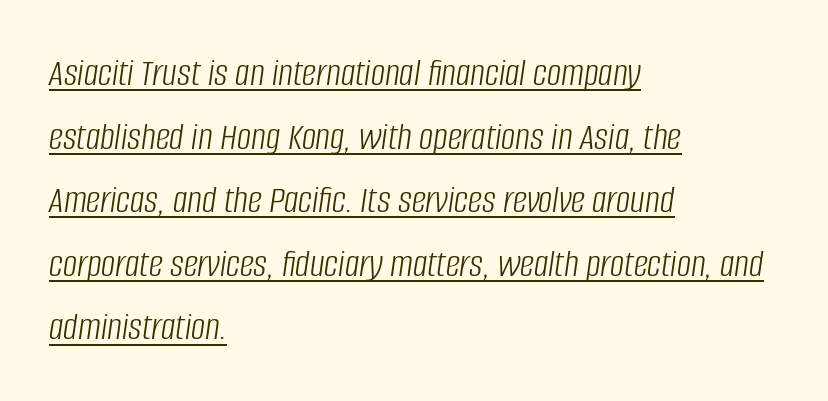
{"italic": "yes", "lean": "right", "slant_degrees": 8, "bold": "no", "weight": "light", "width": "condensed", "stroke_contrast": "low", "x_height": "large", "monospaced": "no", "underline": "yes", "align": "left", "line_spacing": "normal", "line_spacing_ratio": 1.59, "letter_spacing": "normal", "letter_spacing_em": 0.0, "glyph_px": 40}
